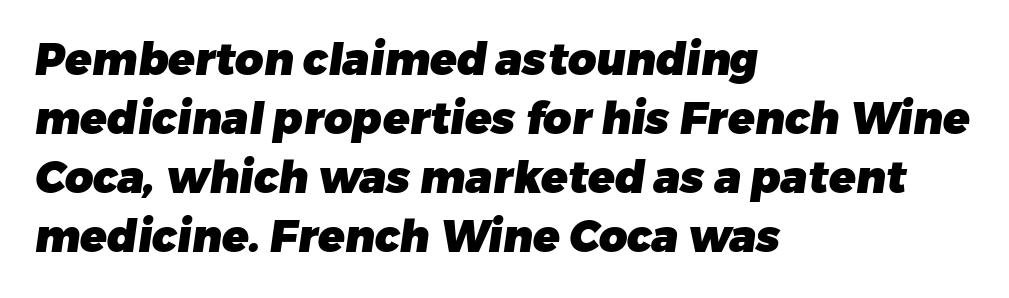
The image shows 44 px heavy sans-serif type; set left-aligned, normal line spacing (1.34x), normal letter spacing, not underlined; low stroke contrast and a medium x-height.
